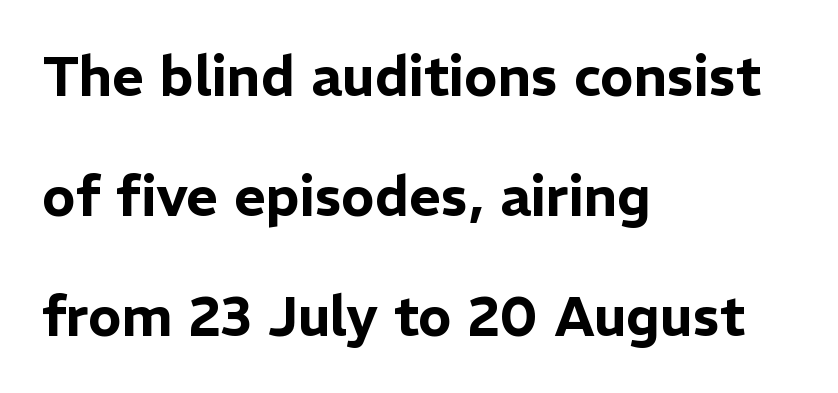
Underlining? Definitely not there. Reading down the column, the eye jumps a long way to each next line. Note: no serifs on the glyphs. Looks like regular typesetting: each glyph gets only the width it needs. Is the block centered? No — it sits flush against the left margin. The horizontal fit of the characters is conventional and even.
